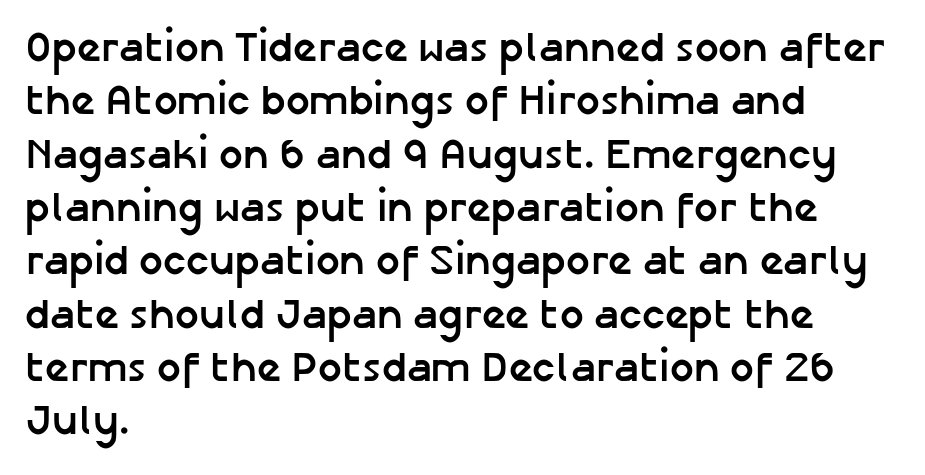
Q: Is the text bold? A: Yes.
Q: Is the text italic (slanted)? A: No, it is upright.
Q: Is the typeface a serif or a sans-serif typeface? A: Sans-serif.
Q: Is the text underlined? A: No.
Q: How is the paragraph aligned? A: Left-aligned.
Q: Is the spacing between letters normal or unusually wide? A: Normal.
Q: Is the spacing between lines tight, normal or loose? A: Normal.
Q: Width (condensed, normal, or wide)? A: Normal.
Q: Stroke contrast? A: Low.
Q: x-height? A: Medium.
Q: Monospaced? A: No.
